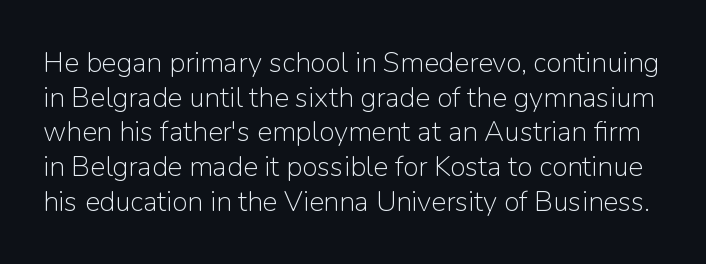
{"serif": "no", "italic": "no", "bold": "no", "weight": "light", "width": "normal", "stroke_contrast": "low", "x_height": "medium", "monospaced": "no", "underline": "no", "line_spacing_ratio": 1.24, "letter_spacing": "normal", "letter_spacing_em": 0.0, "glyph_px": 28}
